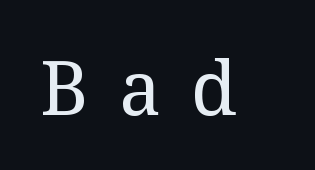
{"serif": "yes", "italic": "no", "bold": "no", "weight": "regular", "width": "normal", "stroke_contrast": "medium", "x_height": "medium", "monospaced": "no", "underline": "no", "letter_spacing": "wide", "letter_spacing_em": 0.4, "glyph_px": 75}
